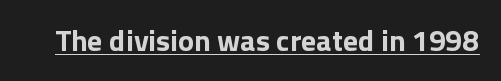
The image shows 30 px bold sans-serif type, upright; set normal letter spacing, underlined; low stroke contrast and a medium x-height.
